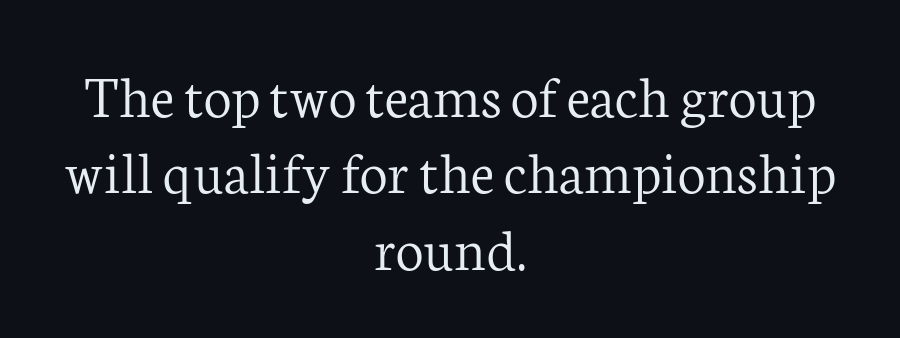
Q: Is the text bold? A: No.
Q: Is the text italic (slanted)? A: No, it is upright.
Q: Is the typeface a serif or a sans-serif typeface? A: Serif.
Q: Is the text underlined? A: No.
Q: How is the paragraph aligned? A: Centered.
Q: Is the spacing between letters normal or unusually wide? A: Normal.
Q: Width (condensed, normal, or wide)? A: Normal.
Q: Stroke contrast? A: Low.
Q: x-height? A: Medium.
Q: Monospaced? A: No.
